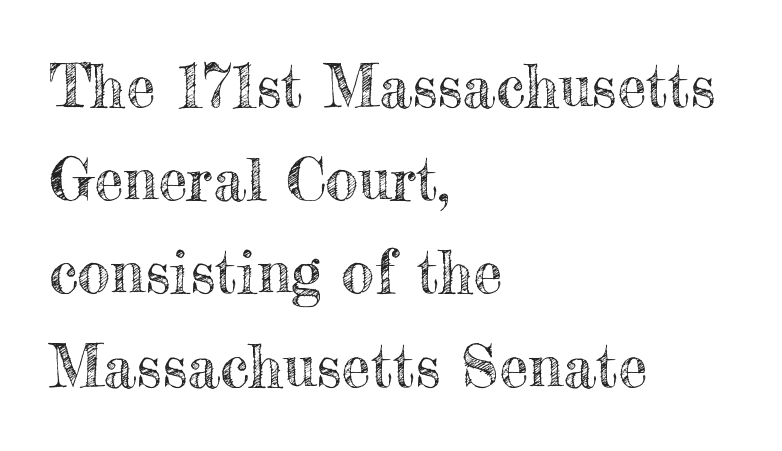
There is no visible air inserted between adjacent glyphs. Rows of type keep a routine distance in the vertical direction. Line beginnings align vertically; line endings do not. Style check: upright.
